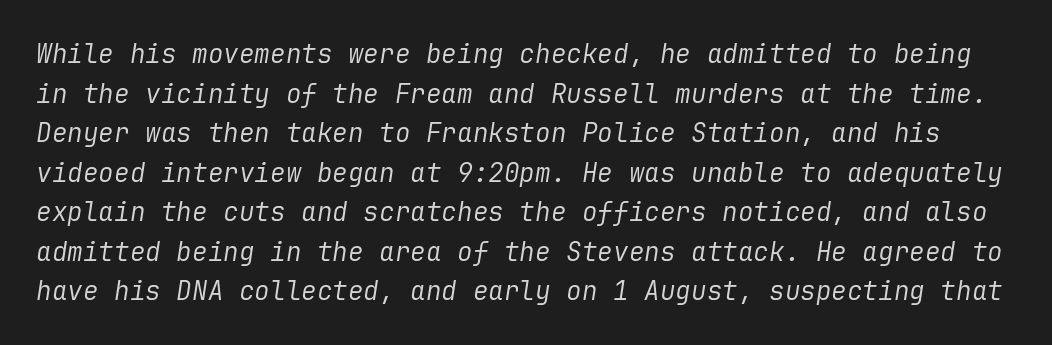
Q: Is the text bold? A: No.
Q: Is the text italic (slanted)? A: Yes, it leans right by about 9 degrees.
Q: Is the text underlined? A: No.
Q: Is the spacing between letters normal or unusually wide? A: Normal.
Q: Is the spacing between lines tight, normal or loose? A: Normal.
